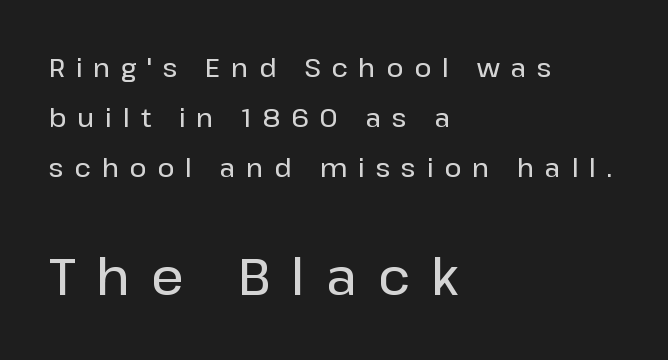
Which of the two is more prominent by size? The second, at the bottom. Does the leading feel generous? Absolutely, it's lavish. All the whitespace from short lines collects on the right. Serif or sans? Sans — the stroke terminals are bare. Tracking value appears strongly positive — letters spread wide.
